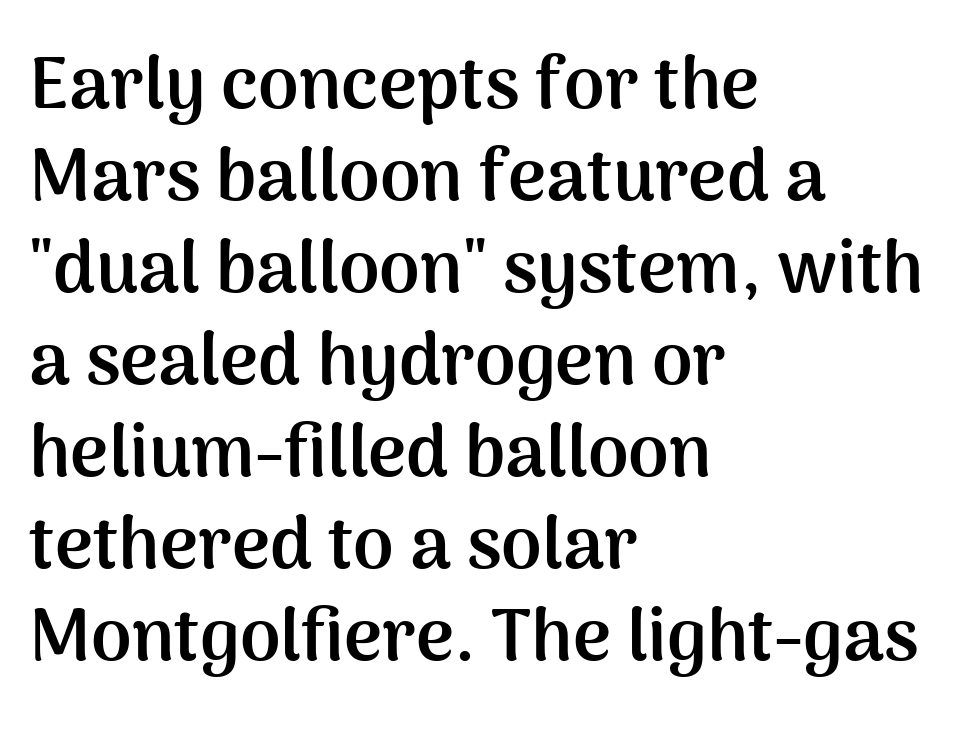
The image shows 73 px semibold sans-serif type, upright; set left-aligned, normal line spacing (1.26x), normal letter spacing, not underlined; medium stroke contrast and a medium x-height.
